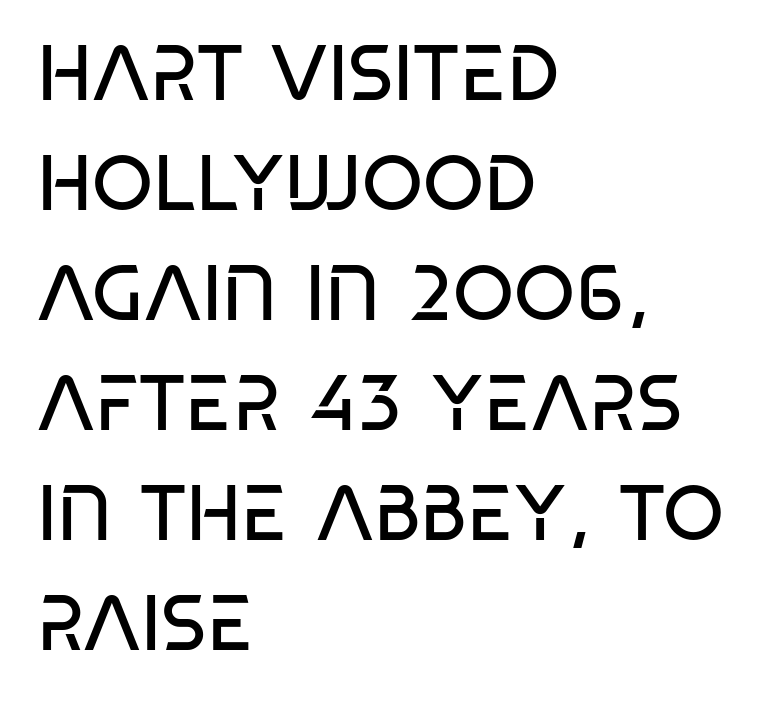
Q: Is the text bold? A: No.
Q: Is the text italic (slanted)? A: No, it is upright.
Q: Is the typeface a serif or a sans-serif typeface? A: Sans-serif.
Q: Is the text underlined? A: No.
Q: How is the paragraph aligned? A: Left-aligned.
Q: Is the spacing between letters normal or unusually wide? A: Normal.
Q: Is the spacing between lines tight, normal or loose? A: Normal.
Q: Width (condensed, normal, or wide)? A: Condensed.
Q: Stroke contrast? A: Low.
Q: x-height? A: Large.
Q: Monospaced? A: No.
